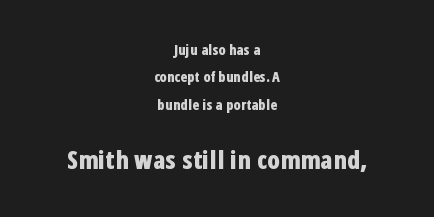
Q: Is the text bold? A: Yes.
Q: Is the text italic (slanted)? A: No, it is upright.
Q: Is the text underlined? A: No.
Q: How is the paragraph aligned? A: Centered.
Q: Is the spacing between letters normal or unusually wide? A: Normal.
Q: Is the spacing between lines tight, normal or loose? A: Loose.
Q: Which block of text is set in a larger size, the first (top) or the second (bottom)? A: The second (bottom) one.
